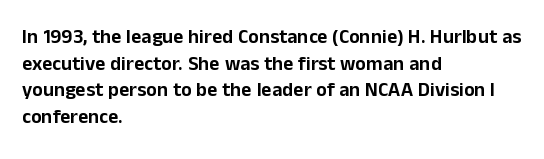
{"italic": "no", "underline": "no", "align": "left", "line_spacing": "normal", "line_spacing_ratio": 1.33, "letter_spacing": "normal", "letter_spacing_em": 0.0, "glyph_px": 20}
